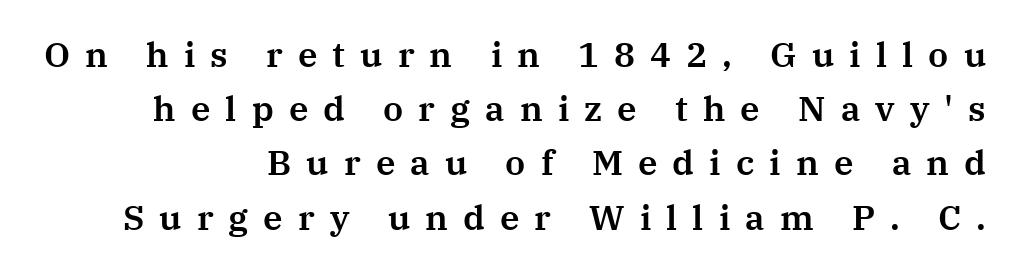
The letters advance in unequal steps, a hallmark of proportional type. Style check: upright. Old-style or modern, the face here clearly has serifs. The type is letterspaced generously, with wide tracking.
